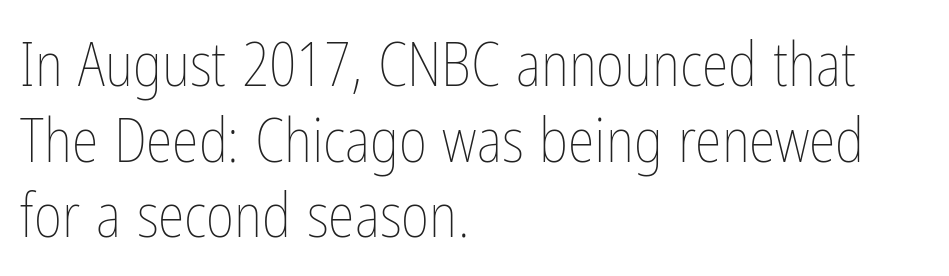
{"italic": "no", "bold": "no", "weight": "thin", "width": "condensed", "stroke_contrast": "low", "x_height": "medium", "monospaced": "no", "underline": "no", "align": "left", "line_spacing_ratio": 1.24, "letter_spacing": "normal", "letter_spacing_em": 0.0, "glyph_px": 61}
